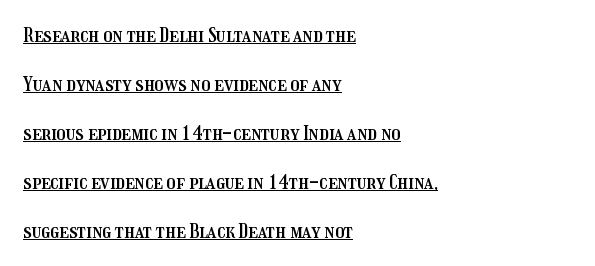
The image shows 20 px text type, upright; set left-aligned, loose line spacing (2.45x), normal letter spacing, underlined.
